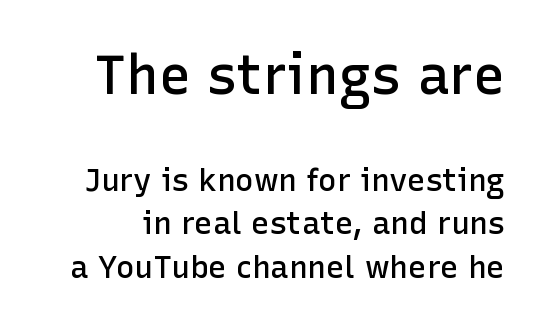
{"serif": "no", "italic": "no", "bold": "semi", "weight": "semibold", "width": "normal", "stroke_contrast": "low", "x_height": "medium", "monospaced": "no", "underline": "no", "line_spacing": "normal", "line_spacing_ratio": 1.4, "letter_spacing": "normal", "letter_spacing_em": 0.0, "larger_block": "first", "size_ratio": 1.74, "glyph_px": 54}
